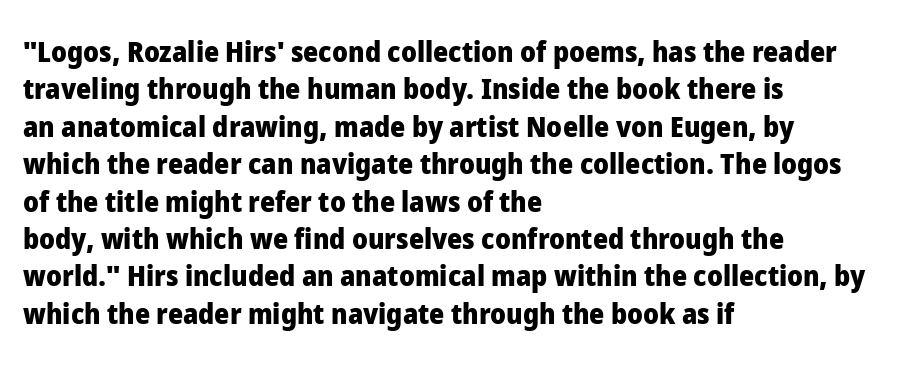
{"serif": "no", "italic": "no", "bold": "yes", "weight": "heavy", "width": "normal", "stroke_contrast": "low", "x_height": "medium", "monospaced": "no", "underline": "no", "align": "left", "line_spacing": "normal", "line_spacing_ratio": 1.29, "letter_spacing": "normal", "letter_spacing_em": 0.0, "glyph_px": 29}
